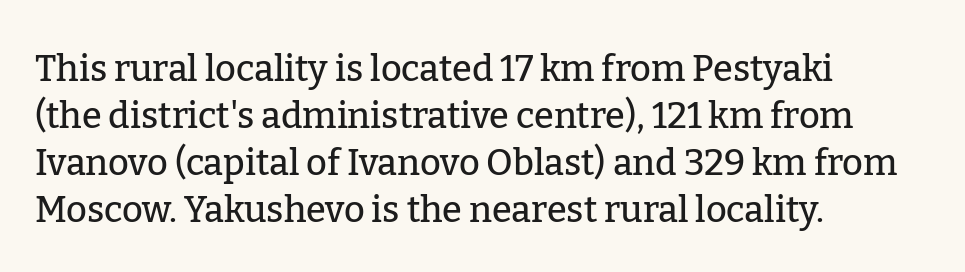
The image shows 36 px serif type, upright; set left-aligned, normal line spacing (1.31x), normal letter spacing, not underlined; low stroke contrast and a medium x-height.
